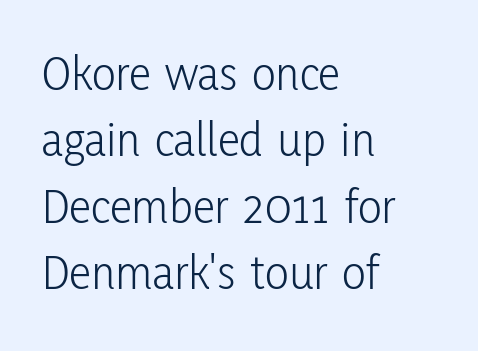
The weight would be labelled regular, book, light, or lighter still. It's the straight-up-and-down kind of type. Each line starts at the same left margin while the right side varies. Note the varied advance widths — an 'i' is clearly narrower than an 'm'. A normal amount of white space separates one row of letters from the next. These lines keep a tight, regular rhythm from letter to letter.
